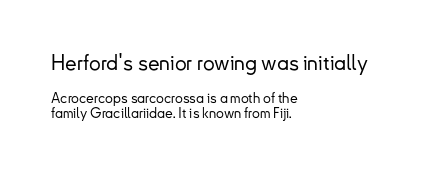
Q: Is the text italic (slanted)? A: No, it is upright.
Q: Is the text underlined? A: No.
Q: How is the paragraph aligned? A: Left-aligned.
Q: Is the spacing between letters normal or unusually wide? A: Normal.
Q: Is the spacing between lines tight, normal or loose? A: Tight.
Q: Which block of text is set in a larger size, the first (top) or the second (bottom)? A: The first (top) one.
